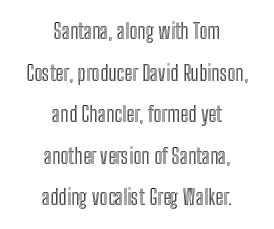
{"italic": "no", "underline": "no", "align": "center", "line_spacing": "loose", "line_spacing_ratio": 1.98, "letter_spacing": "normal", "letter_spacing_em": 0.0, "glyph_px": 21}
